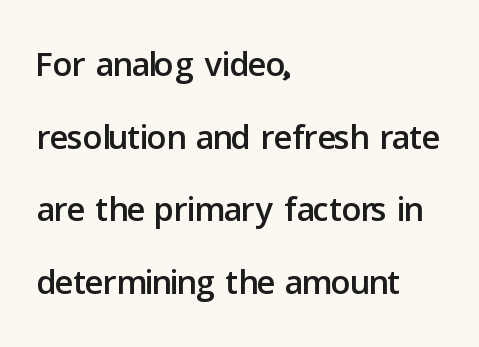
The image shows 49 px sans-serif type, upright; set left-aligned, normal line spacing (1.48x), normal letter spacing, not underlined; low stroke contrast and a medium x-height.
